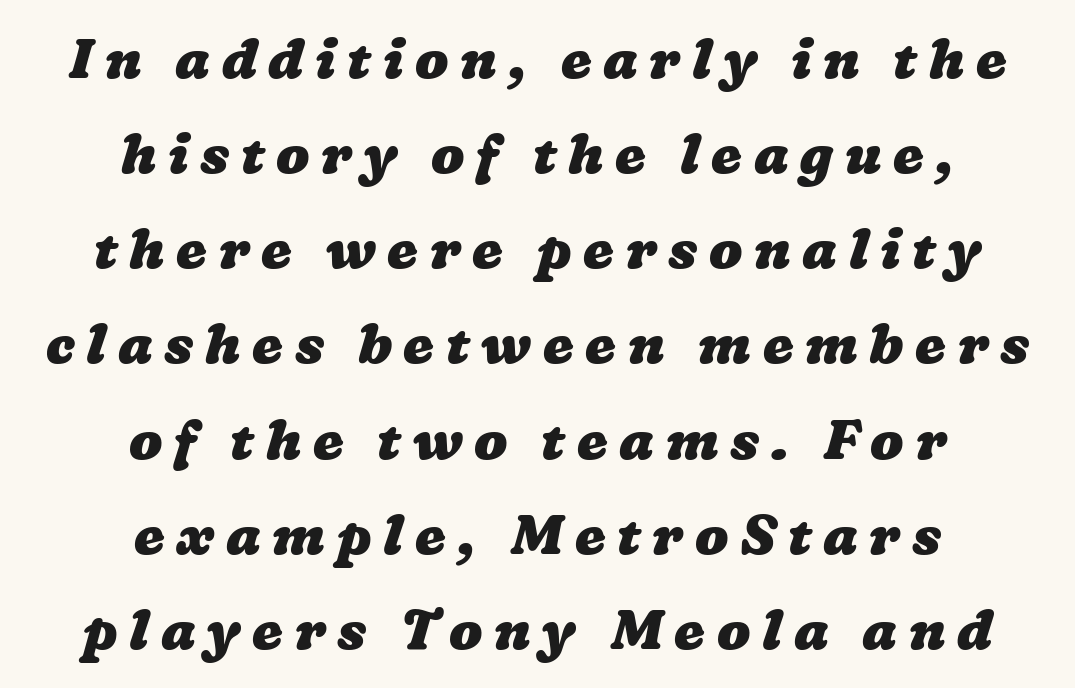
Q: Is the text bold? A: Yes.
Q: Is the text underlined? A: No.
Q: How is the paragraph aligned? A: Centered.
Q: Is the spacing between letters normal or unusually wide? A: Unusually wide.
Q: Width (condensed, normal, or wide)? A: Wide.
Q: Stroke contrast? A: Low.
Q: x-height? A: Medium.
Q: Monospaced? A: No.
